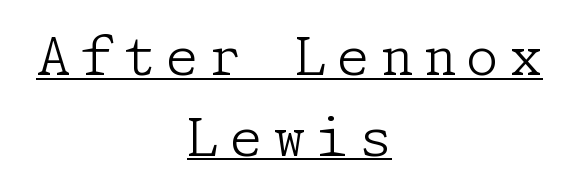
The specimen reads as upright at a glance. These lines are centered, leaving both edges ragged. Bold? No — there's no thickening of the strokes. Check the space under the baseline: a stroke is drawn there. Honestly, the row spacing looks completely unremarkable.
